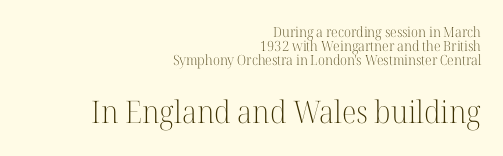
Two sizes are in play, and the larger belongs to the second block. Reading down the block, your eye finds every line finishing at a fixed right position. One glance says dense: line gaps are narrower than usual. If you drew a line through each stem, it would be perfectly vertical. The string is rendered with underlining switched off. The letters advance in unequal steps, a hallmark of proportional type.
